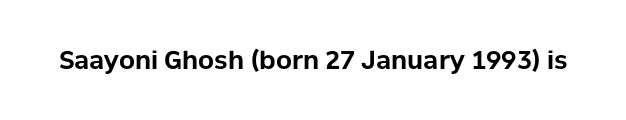
The image shows 25 px bold type, upright; set normal letter spacing, not underlined.
